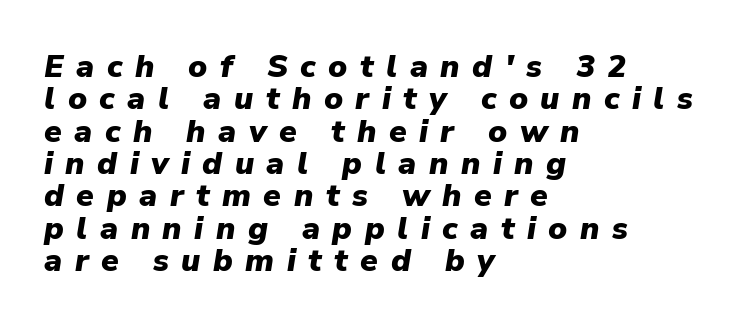
The image shows 32 px heavy type, italic (leaning right); set left-aligned, tight line spacing (1.01x), unusually wide letter spacing (+0.39 em), not underlined; low stroke contrast and a medium x-height.
